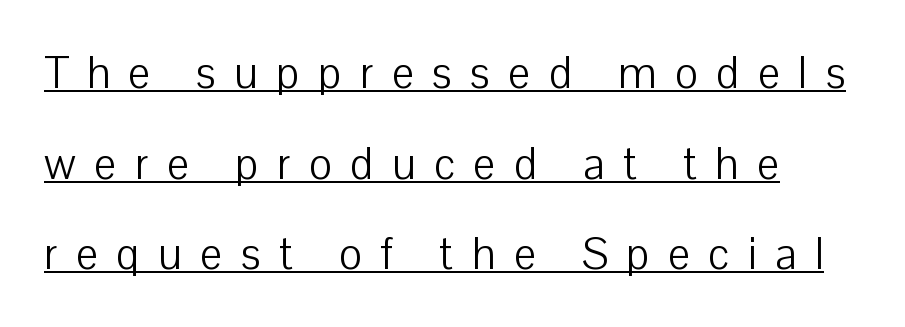
{"serif": "no", "italic": "no", "bold": "no", "weight": "light", "width": "normal", "stroke_contrast": "low", "x_height": "medium", "monospaced": "no", "underline": "yes", "align": "left", "line_spacing": "loose", "line_spacing_ratio": 2.06, "letter_spacing": "wide", "letter_spacing_em": 0.42, "glyph_px": 44}
